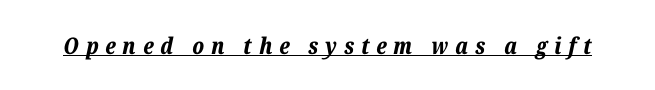
Q: Is the text bold? A: Yes.
Q: Is the text italic (slanted)? A: Yes, it leans right by about 12 degrees.
Q: Is the text underlined? A: Yes.
Q: Is the spacing between letters normal or unusually wide? A: Unusually wide.
